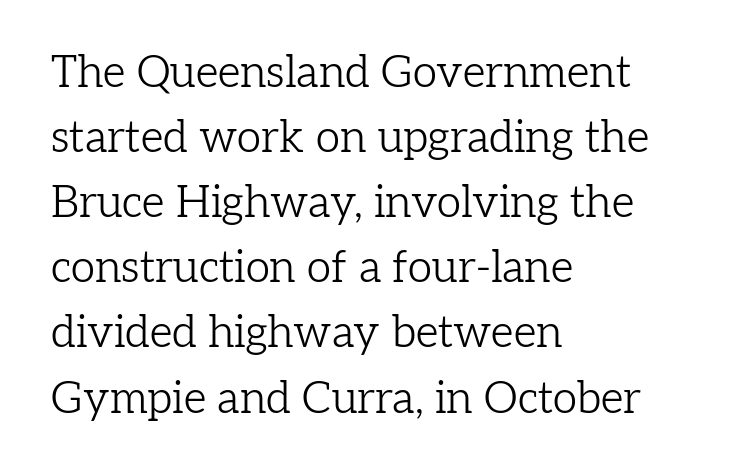
The image shows 44 px light serif type, upright; set left-aligned, normal line spacing (1.48x), normal letter spacing, not underlined; low stroke contrast and a medium x-height.
